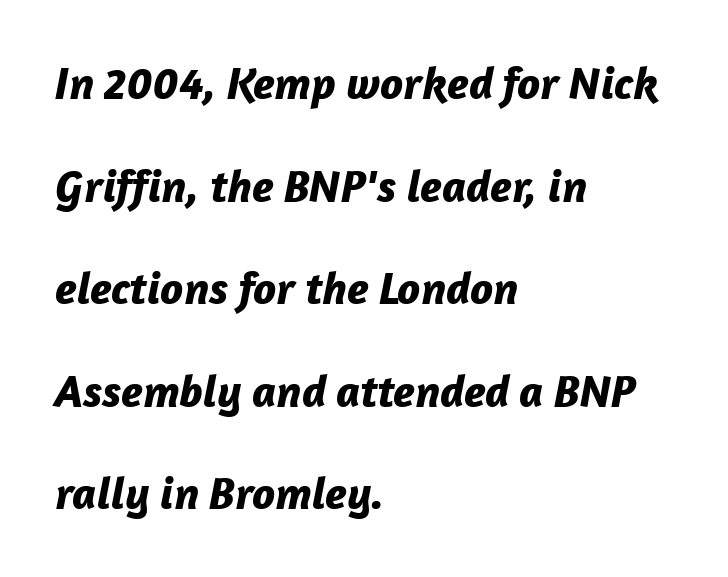
Character widths vary here, with narrow letters taking less room than wide ones. Whoever set this chose breathing room over compactness in the vertical rhythm. Tall strokes in this sample are angled rather than plumb. The passage is arranged the way most books set body copy — flush left. Check under the words: just untouched page. Notice how thick the strokes are: this is what a full bold looks like.
